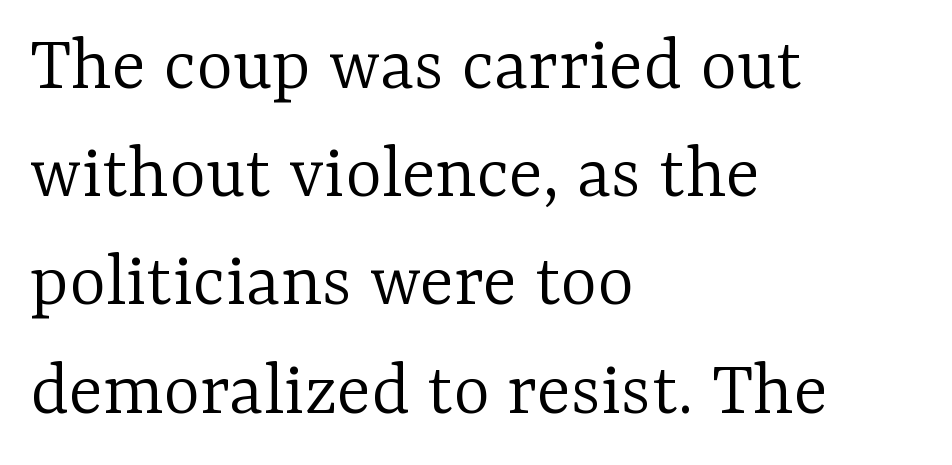
The font's upright variant was chosen for this text. Type style note: has serifs. Proportional: the letters do not fall into vertical columns. The compositor pushed each line to the left boundary.
